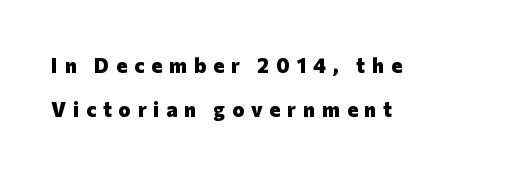
Strokes here are thick enough to call this a true bold. Has an underline been added? It has not. Reading down the block, your eye returns to a fixed left position each line. It's the straight-up-and-down kind of type. What stands out about the letter spacing? Its width — letters are far apart. You could fit nearly another row in the gap between these rows.
